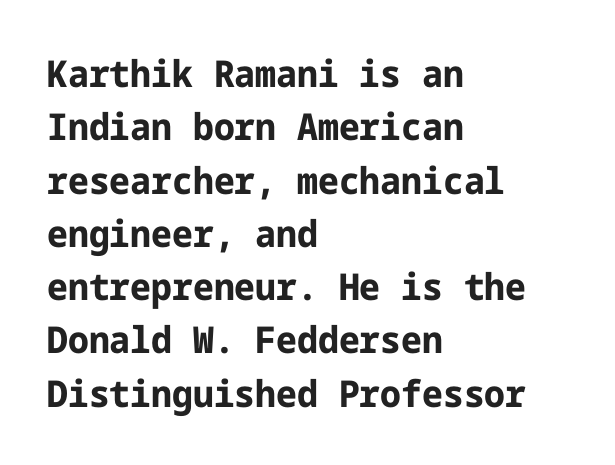
{"serif": "no", "italic": "no", "bold": "yes", "weight": "bold", "width": "normal", "stroke_contrast": "low", "x_height": "medium", "underline": "no", "align": "left", "line_spacing": "normal", "line_spacing_ratio": 1.44, "letter_spacing": "normal", "letter_spacing_em": 0.0, "glyph_px": 37}
